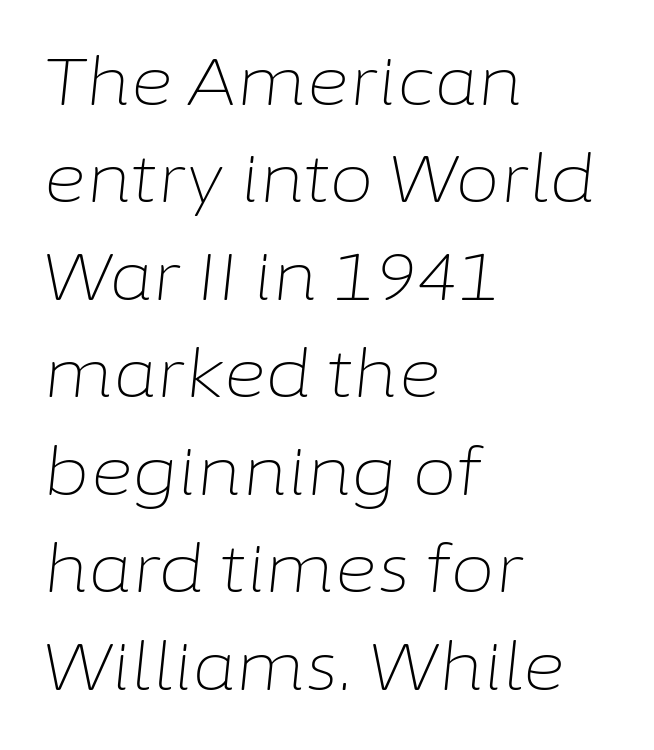
{"italic": "yes", "lean": "right", "slant_degrees": 6, "bold": "no", "weight": "light", "width": "normal", "stroke_contrast": "low", "x_height": "medium", "monospaced": "no", "underline": "no", "align": "left", "line_spacing": "normal", "line_spacing_ratio": 1.5, "letter_spacing": "normal", "letter_spacing_em": 0.0, "glyph_px": 65}
